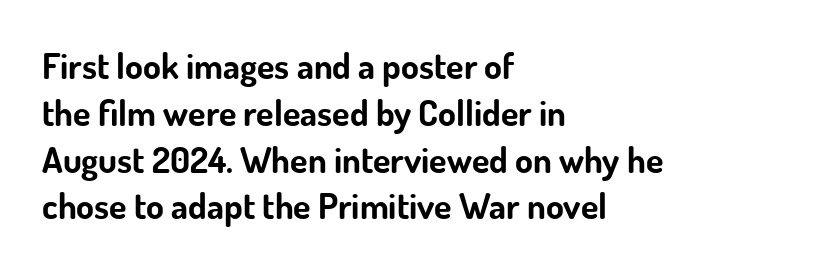
{"serif": "no", "italic": "no", "bold": "yes", "weight": "bold", "width": "normal", "stroke_contrast": "low", "x_height": "small", "monospaced": "no", "underline": "no", "align": "left", "line_spacing": "normal", "line_spacing_ratio": 1.3, "letter_spacing": "normal", "letter_spacing_em": 0.0, "glyph_px": 36}
